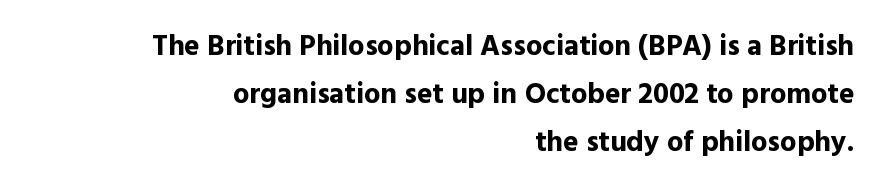
Q: Is the text bold? A: Yes.
Q: Is the text italic (slanted)? A: No, it is upright.
Q: Is the typeface a serif or a sans-serif typeface? A: Sans-serif.
Q: Is the text underlined? A: No.
Q: How is the paragraph aligned? A: Right-aligned.
Q: Is the spacing between letters normal or unusually wide? A: Normal.
Q: Is the spacing between lines tight, normal or loose? A: Normal.
Q: Width (condensed, normal, or wide)? A: Normal.
Q: x-height? A: Medium.
Q: Monospaced? A: No.
